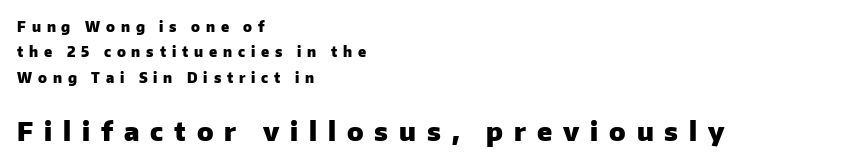
{"italic": "no", "bold": "yes", "underline": "no", "align": "left", "line_spacing_ratio": 1.82, "letter_spacing": "wide", "letter_spacing_em": 0.42, "larger_block": "second", "size_ratio": 1.86, "glyph_px": 26}
